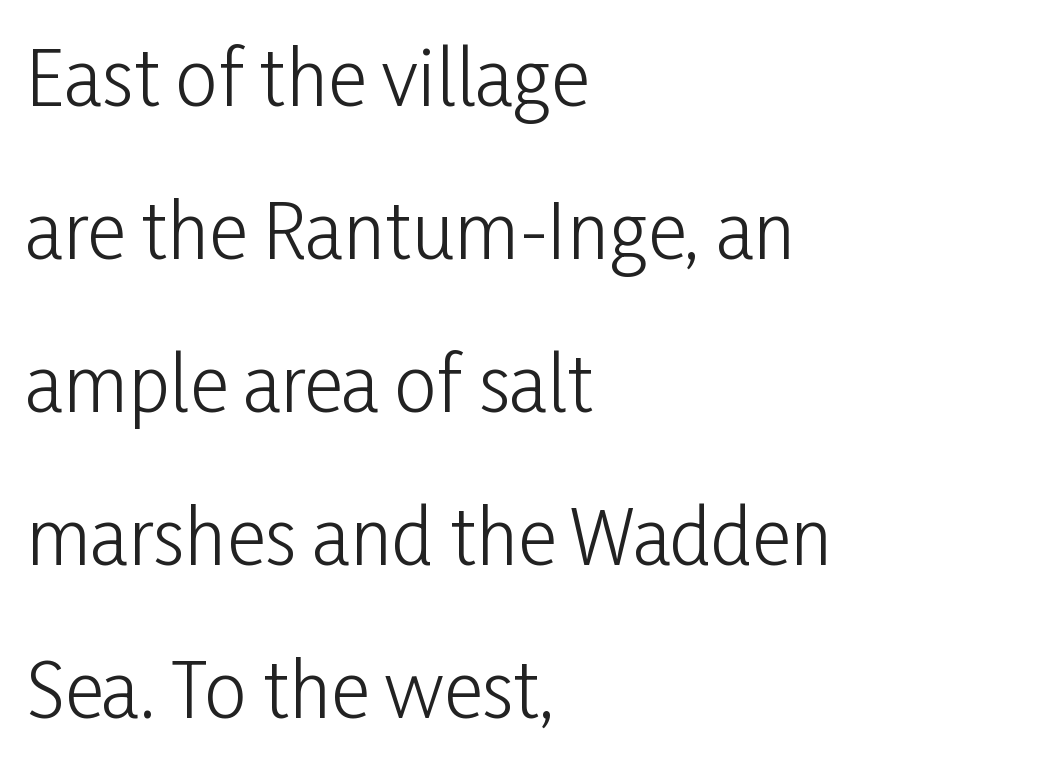
Characters remain perfectly vertical along every line. Serif or sans? Sans — the stroke terminals are bare. Short and long lines alike share a common starting point at left. In terms of leading, this rendering errs on the spacious side. The passage shown is typed in a proportional face where columns would drift.
